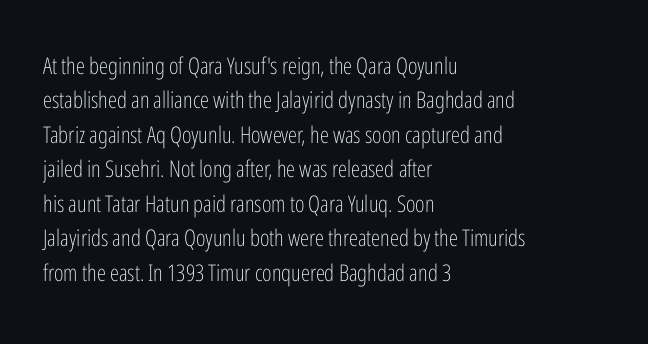
Observe the ordinary spacing: letters are neighbours, not strangers. Only glyphs here, with clear space below each row. Honestly, the row spacing looks completely unremarkable. No letter is thick-stroked: the sample isn't bold.
